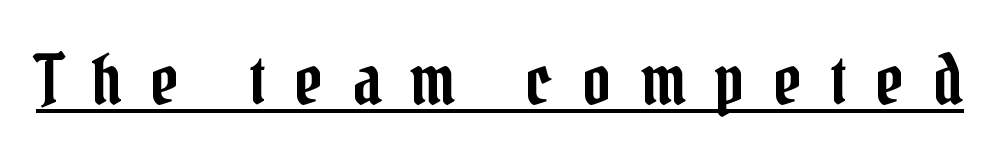
The image shows 69 px condensed serif type, upright; set unusually wide letter spacing (+0.42 em), underlined; low stroke contrast and a medium x-height.
